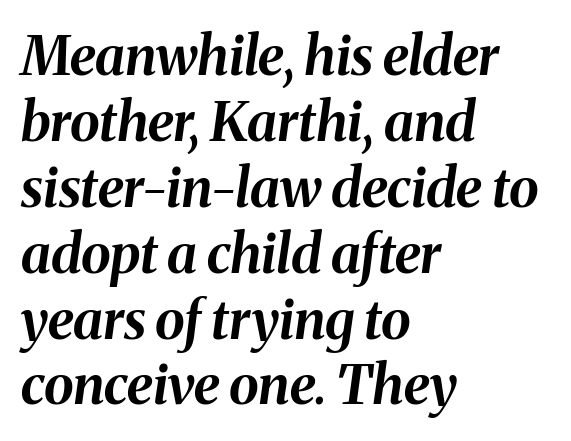
Check under the words: just untouched page. The sample has been set heavy, in full bold. A typesetter would call this proportional, since set widths differ per character. A typesetter would mark this as italic. Default kerning and tracking; the words read as compact shapes.
